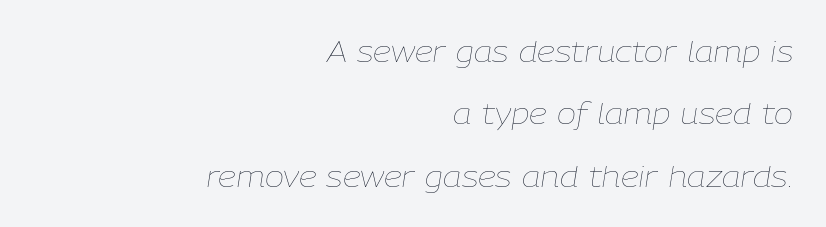
Honestly, there is no underline to notice here at all. Nothing heavy about these letters — not bold at all. Caption: multi-line text, flush right, ragged left. Compared with ordinary roman type, these characters are visibly tilted. Proportional: the letters do not fall into vertical columns. The letters sit at their default tracking, neither squeezed nor spread.
